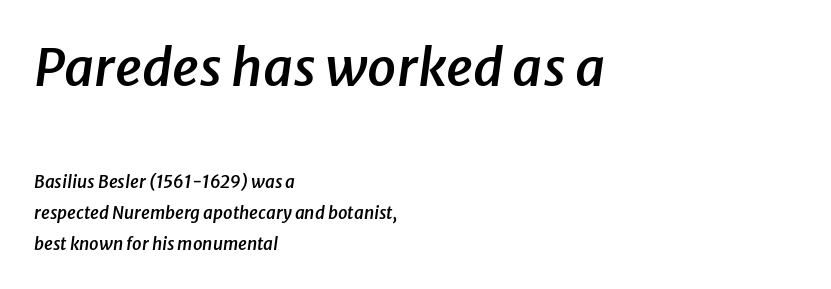
Q: Is the text bold? A: Semi-bold.
Q: Is the text italic (slanted)? A: Yes, it leans right by about 8 degrees.
Q: Is the text underlined? A: No.
Q: How is the paragraph aligned? A: Left-aligned.
Q: Is the spacing between letters normal or unusually wide? A: Normal.
Q: Which block of text is set in a larger size, the first (top) or the second (bottom)? A: The first (top) one.
Q: Width (condensed, normal, or wide)? A: Normal.
Q: Stroke contrast? A: Low.
Q: x-height? A: Medium.
Q: Monospaced? A: No.
